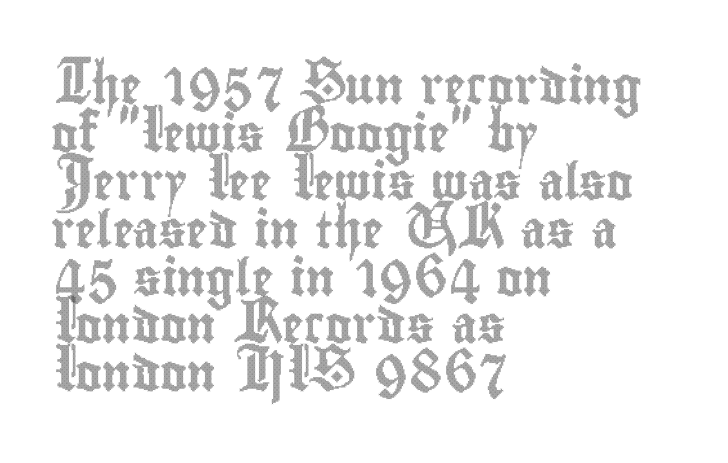
Glance below the letters and you will spot only blank space. The designer left line spacing at the default. Is this a fixed-width face? No — the glyphs have proportional, varying widths. Quick note: not italic, upright. Line starts are locked; line ends wander.
